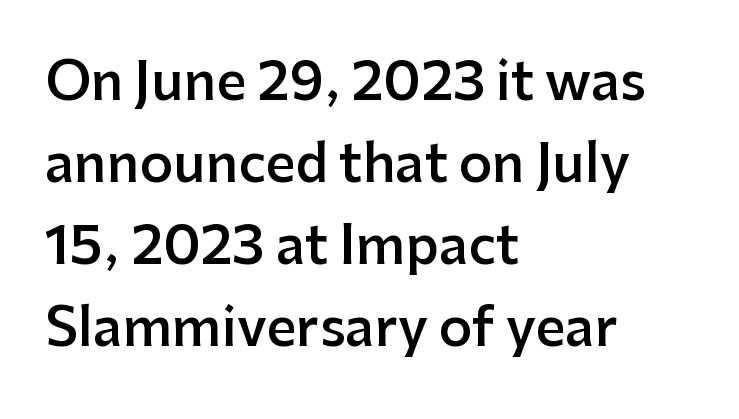
Q: Is the text bold? A: Semi-bold.
Q: Is the text italic (slanted)? A: No, it is upright.
Q: Is the typeface a serif or a sans-serif typeface? A: Sans-serif.
Q: Is the text underlined? A: No.
Q: How is the paragraph aligned? A: Left-aligned.
Q: Is the spacing between letters normal or unusually wide? A: Normal.
Q: Is the spacing between lines tight, normal or loose? A: Normal.
Q: Width (condensed, normal, or wide)? A: Normal.
Q: Stroke contrast? A: Low.
Q: x-height? A: Medium.
Q: Monospaced? A: No.
